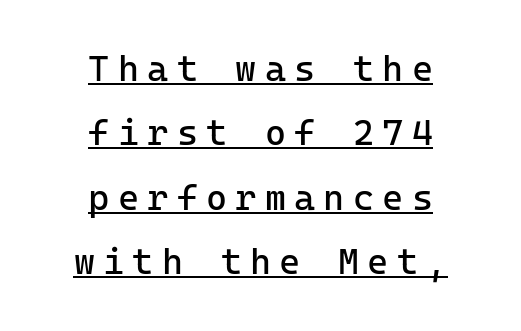
Q: Is the text bold? A: No.
Q: Is the text italic (slanted)? A: No, it is upright.
Q: Is the typeface a serif or a sans-serif typeface? A: Sans-serif.
Q: Is the text underlined? A: Yes.
Q: How is the paragraph aligned? A: Centered.
Q: Is the spacing between letters normal or unusually wide? A: Unusually wide.
Q: Width (condensed, normal, or wide)? A: Normal.
Q: Stroke contrast? A: Low.
Q: x-height? A: Medium.
Q: Monospaced? A: Yes.
